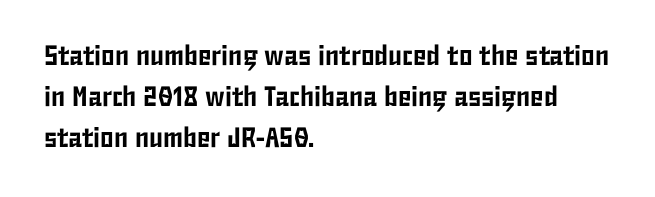
The image shows 28 px condensed sans-serif type, upright; set left-aligned, normal line spacing (1.46x), normal letter spacing, not underlined; low stroke contrast and a medium x-height.
